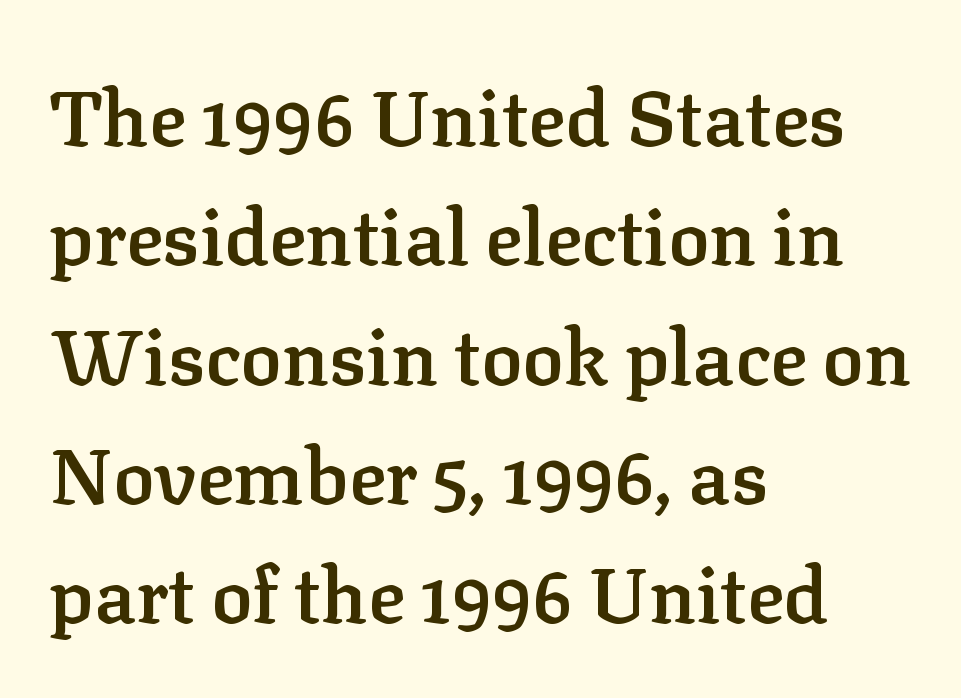
Unlike italic type, these characters show no tilt at all. Short note: letters normally spaced. A typesetter would call this proportional, since set widths differ per character. Is this a sans? No — the strokes have serifs.
